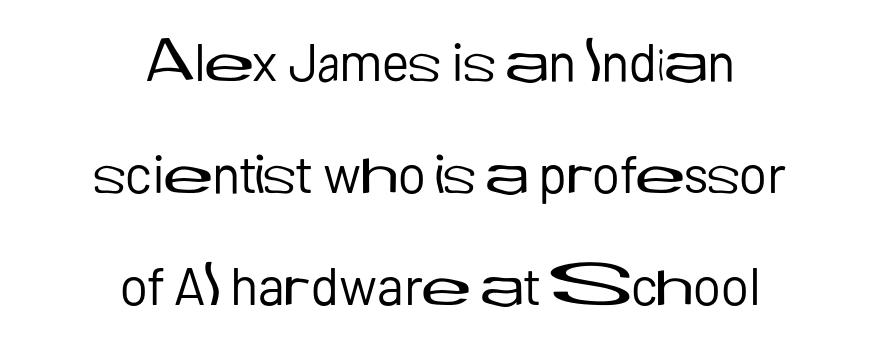
{"serif": "no", "italic": "no", "bold": "no", "weight": "regular", "width": "normal", "stroke_contrast": "low", "x_height": "medium", "monospaced": "no", "underline": "no", "align": "center", "line_spacing": "loose", "line_spacing_ratio": 2.11, "letter_spacing": "normal", "letter_spacing_em": 0.0, "glyph_px": 53}
